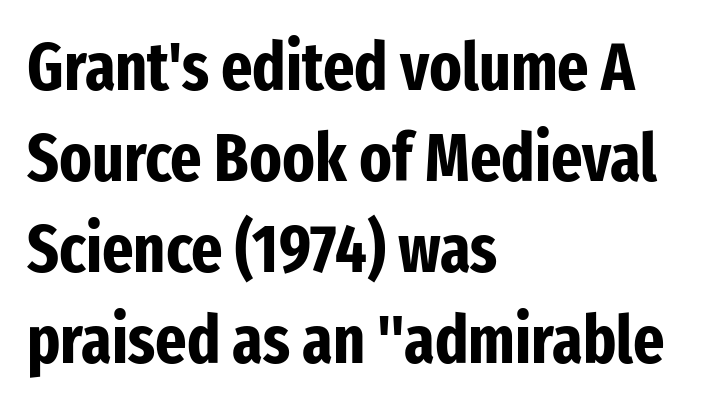
Q: Is the text bold? A: Yes.
Q: Is the text italic (slanted)? A: No, it is upright.
Q: Is the typeface a serif or a sans-serif typeface? A: Sans-serif.
Q: Is the text underlined? A: No.
Q: How is the paragraph aligned? A: Left-aligned.
Q: Is the spacing between letters normal or unusually wide? A: Normal.
Q: Is the spacing between lines tight, normal or loose? A: Normal.
Q: Width (condensed, normal, or wide)? A: Condensed.
Q: Stroke contrast? A: Low.
Q: x-height? A: Medium.
Q: Monospaced? A: No.
